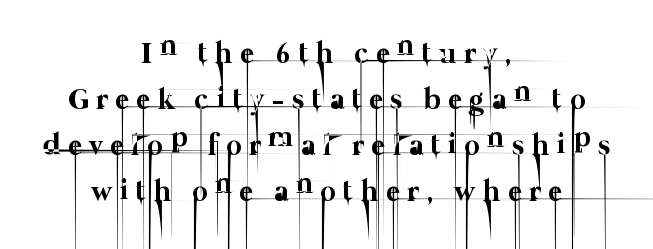
Q: Is the text bold? A: No.
Q: Is the text underlined? A: No.
Q: How is the paragraph aligned? A: Centered.
Q: Is the spacing between letters normal or unusually wide? A: Unusually wide.
Q: Is the spacing between lines tight, normal or loose? A: Normal.
Q: Width (condensed, normal, or wide)? A: Normal.
Q: Stroke contrast? A: Low.
Q: x-height? A: Medium.
Q: Monospaced? A: No.
